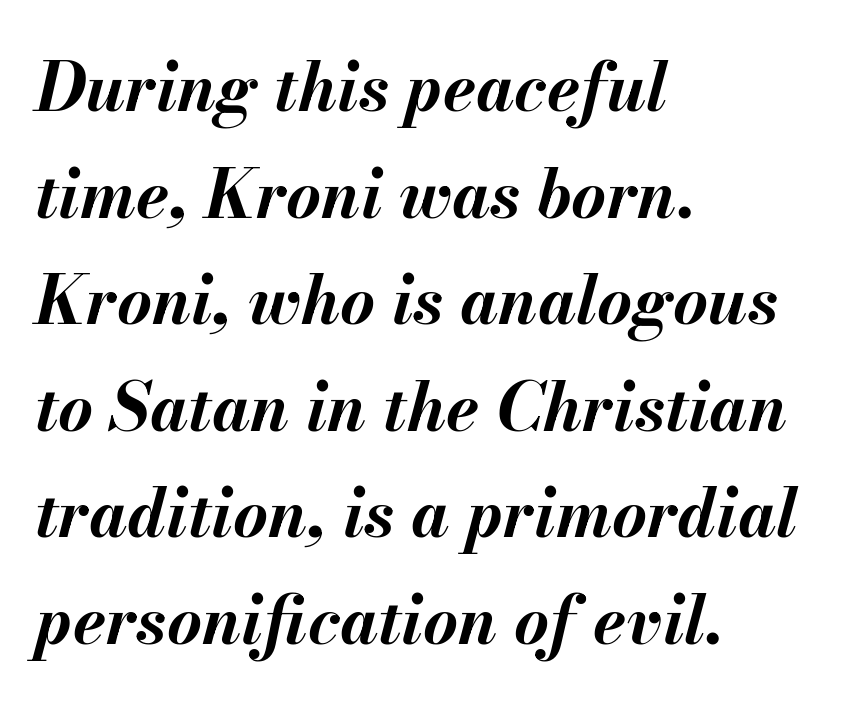
The image shows 67 px bold type, italic (leaning right); set left-aligned, normal line spacing (1.59x), normal letter spacing, not underlined; medium stroke contrast and a small x-height.
